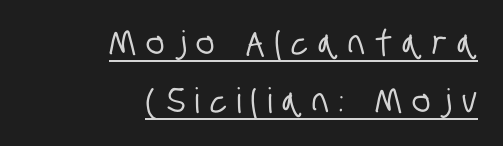
This sample carries an underscore along the baseline area. No feet cap the strokes, marking this as sans-serif type. The rows are spaced the way most documents space them. Display-style spreading of the glyphs; the letterfit is very open.
